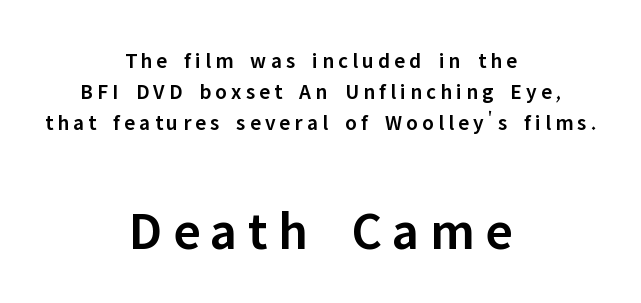
The image shows 55 px semibold sans-serif type, upright; set centered, normal line spacing (1.41x), not underlined; the second (bottom) block is 2.5x larger; low stroke contrast and a medium x-height.
